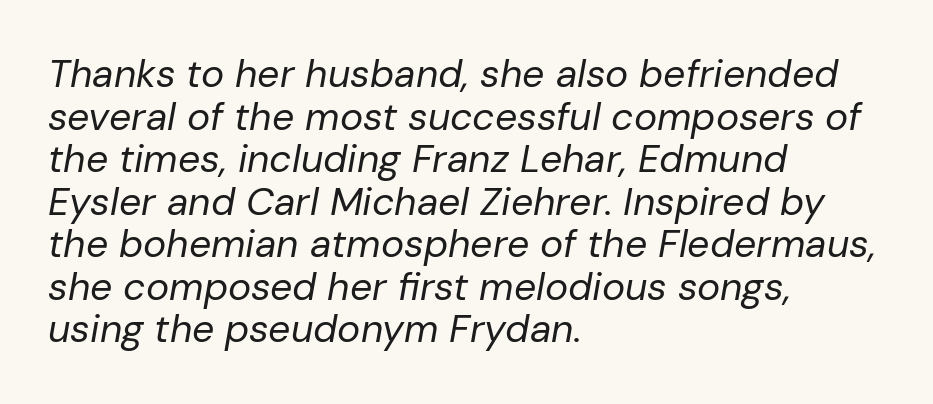
The image shows 39 px regular-weight type, italic (leaning right); set left-aligned, tight line spacing (1.09x), normal letter spacing, not underlined; low stroke contrast and a medium x-height.
